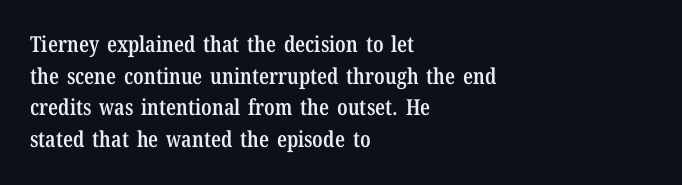
{"italic": "no", "bold": "semi", "underline": "no", "align": "left", "line_spacing": "normal", "line_spacing_ratio": 1.44, "letter_spacing": "normal", "letter_spacing_em": 0.0, "glyph_px": 22}
